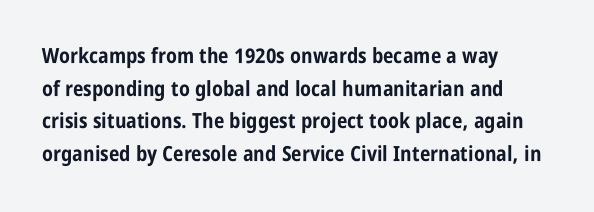
Q: Is the text bold? A: Yes.
Q: Is the text italic (slanted)? A: No, it is upright.
Q: Is the text underlined? A: No.
Q: How is the paragraph aligned? A: Left-aligned.
Q: Is the spacing between letters normal or unusually wide? A: Normal.
Q: Is the spacing between lines tight, normal or loose? A: Normal.
